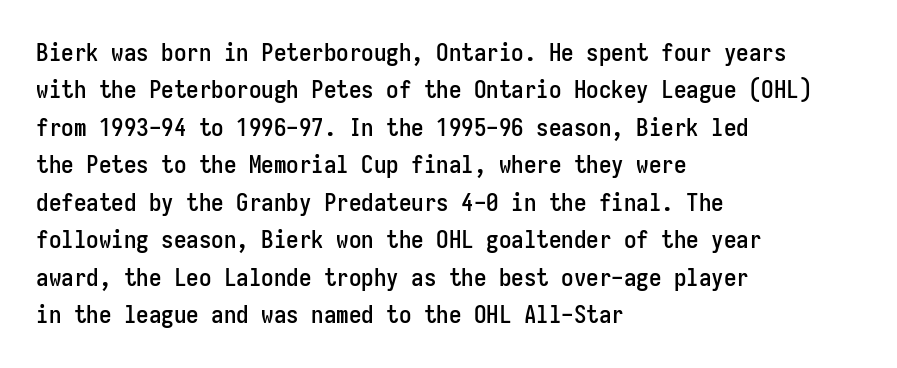
{"italic": "no", "underline": "no", "align": "left", "line_spacing": "normal", "line_spacing_ratio": 1.5, "letter_spacing": "normal", "letter_spacing_em": 0.0, "glyph_px": 25}
